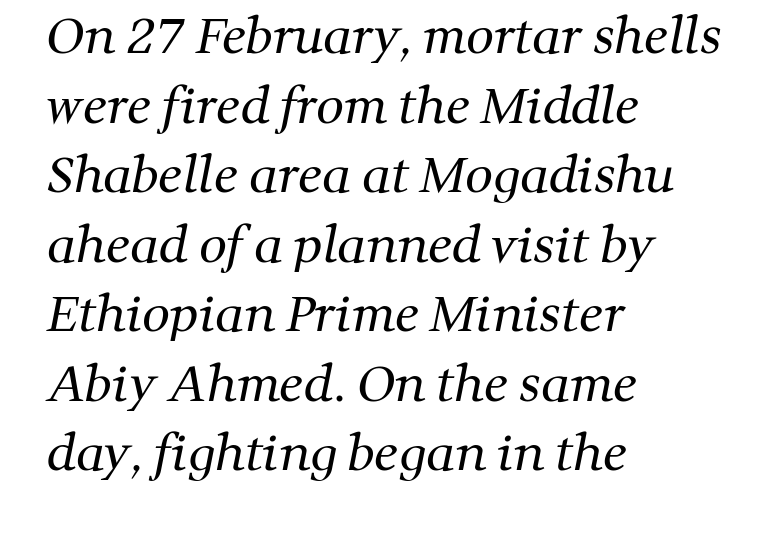
Q: Is the text bold? A: No.
Q: Is the typeface a serif or a sans-serif typeface? A: Serif.
Q: Is the text underlined? A: No.
Q: How is the paragraph aligned? A: Left-aligned.
Q: Is the spacing between letters normal or unusually wide? A: Normal.
Q: Is the spacing between lines tight, normal or loose? A: Normal.
Q: Width (condensed, normal, or wide)? A: Normal.
Q: Stroke contrast? A: Medium.
Q: x-height? A: Medium.
Q: Monospaced? A: No.
